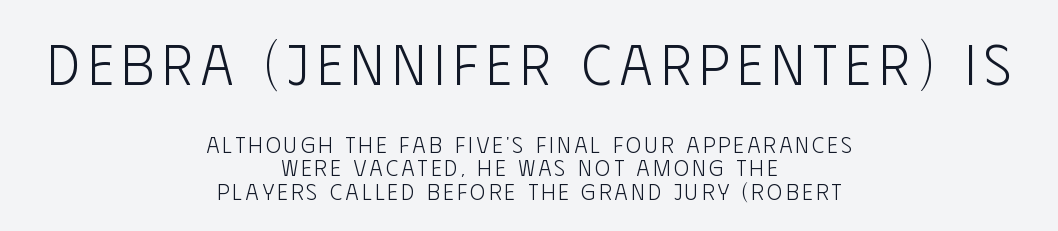
{"serif": "no", "italic": "no", "bold": "no", "weight": "light", "width": "condensed", "stroke_contrast": "low", "x_height": "large", "monospaced": "no", "underline": "no", "align": "center", "line_spacing": "tight", "line_spacing_ratio": 1.01, "larger_block": "first", "size_ratio": 2.48, "glyph_px": 57}
